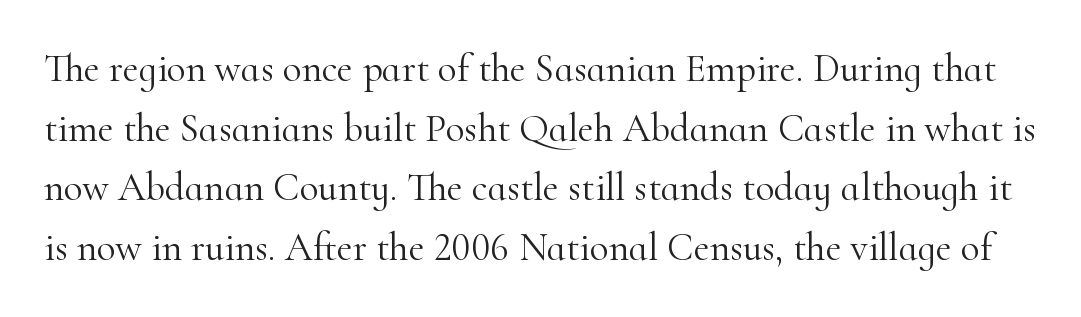
Q: Is the text bold? A: No.
Q: Is the text italic (slanted)? A: No, it is upright.
Q: Is the typeface a serif or a sans-serif typeface? A: Serif.
Q: Is the text underlined? A: No.
Q: Is the spacing between letters normal or unusually wide? A: Normal.
Q: Is the spacing between lines tight, normal or loose? A: Normal.
Q: Width (condensed, normal, or wide)? A: Normal.
Q: Stroke contrast? A: High.
Q: x-height? A: Small.
Q: Monospaced? A: No.
